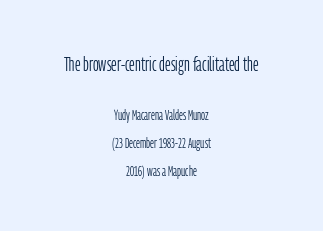
The image shows 20 px text type, upright; set centered, loose line spacing (1.97x), normal letter spacing, not underlined; the first (top) block is 1.43x larger.
